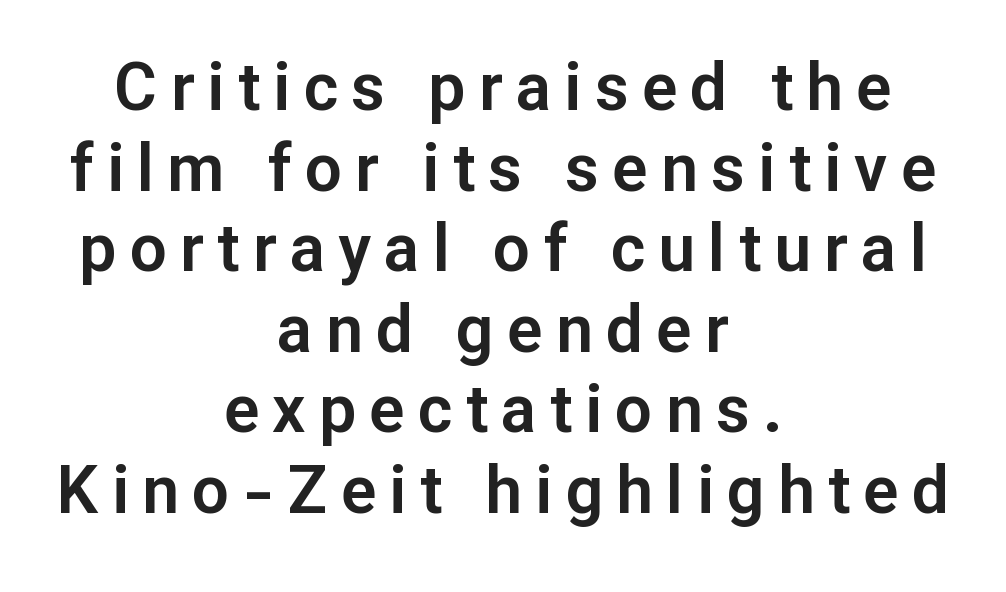
The typesetter chose a symmetrical, centered arrangement here. This sample uses a sans-serif face. Someone cranked the tracking dial way up on this one. Here the designer chose a conventional face with non-uniform glyph widths. Rule under the text: the space is simply empty. You can tell it's not italic because the verticals are truly vertical.
